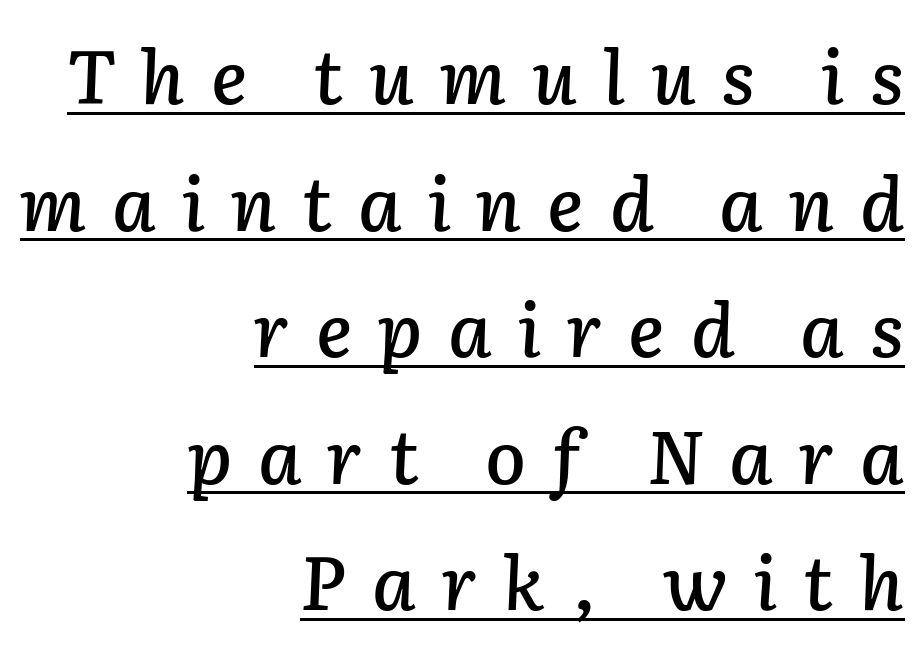
The image shows 74 px text type, italic (leaning right); set right-aligned, line spacing 1.71x, unusually wide letter spacing (+0.35 em), underlined; low stroke contrast and a medium x-height.
